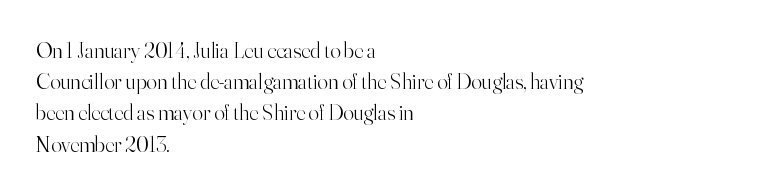
Every row of glyphs begins at an identical x-position on the left. The typesetting does not lean heavy: it is not bold. One glance says typical: line gaps are just what's usual. Underlining? Definitely not there.
